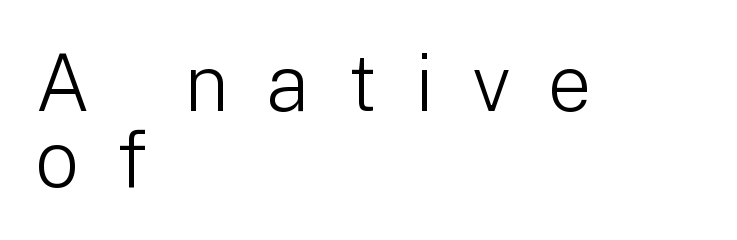
Only glyphs here, with clear space below each row. No feet cap the strokes, marking this as sans-serif type. This sample has the flowing, uneven cadence of proportional lettering. Characters remain perfectly vertical along every line. Is the stroke heavy? The answer is a plain regular-or-lighter.
